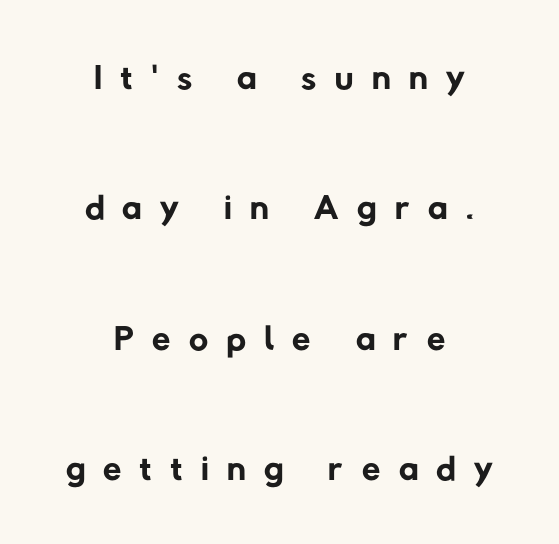
The image shows 53 px regular-weight sans-serif type; set centered, loose line spacing (2.46x), unusually wide letter spacing (+0.35 em), not underlined; low stroke contrast and a medium x-height.
